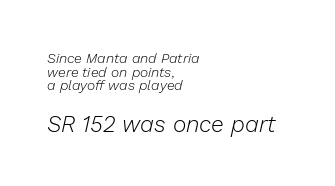
Quick note: italic. Rows of type sit shoulder to shoulder in the vertical direction. Counters stay open thanks to moderate or lighter strokes. Students, note that the glyphs here touch the page at normal intervals. Note: smaller setting up top, larger setting below. Leftover space on each line is placed entirely after the last word.
